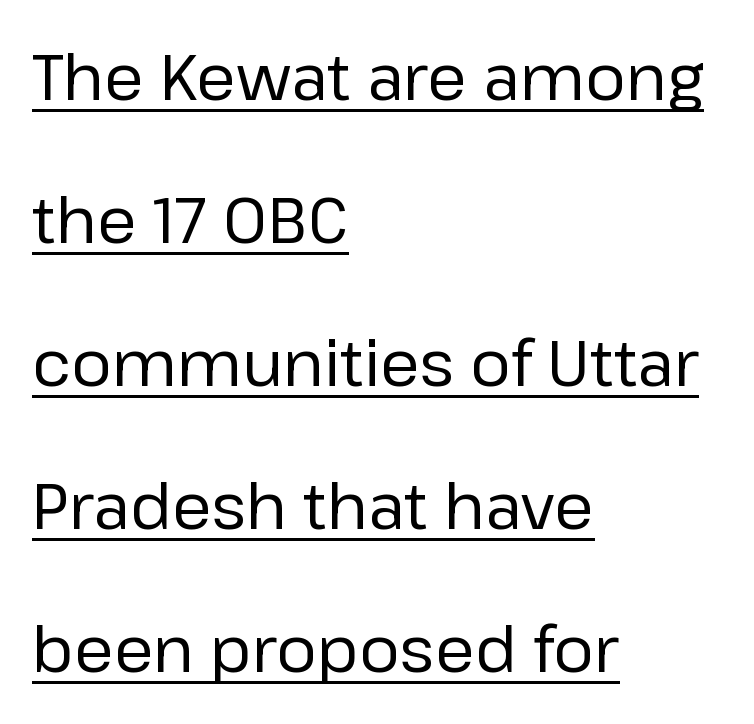
Q: Is the text bold? A: No.
Q: Is the text italic (slanted)? A: No, it is upright.
Q: Is the typeface a serif or a sans-serif typeface? A: Sans-serif.
Q: Is the text underlined? A: Yes.
Q: How is the paragraph aligned? A: Left-aligned.
Q: Is the spacing between letters normal or unusually wide? A: Normal.
Q: Is the spacing between lines tight, normal or loose? A: Loose.
Q: Width (condensed, normal, or wide)? A: Normal.
Q: Stroke contrast? A: Low.
Q: x-height? A: Medium.
Q: Monospaced? A: No.
